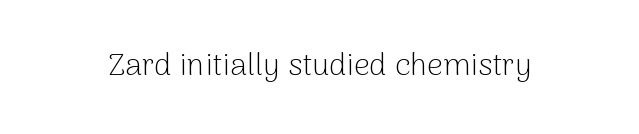
{"serif": "no", "italic": "no", "bold": "no", "weight": "light", "width": "normal", "stroke_contrast": "low", "x_height": "medium", "monospaced": "no", "underline": "no", "letter_spacing": "normal", "letter_spacing_em": 0.0, "glyph_px": 31}
